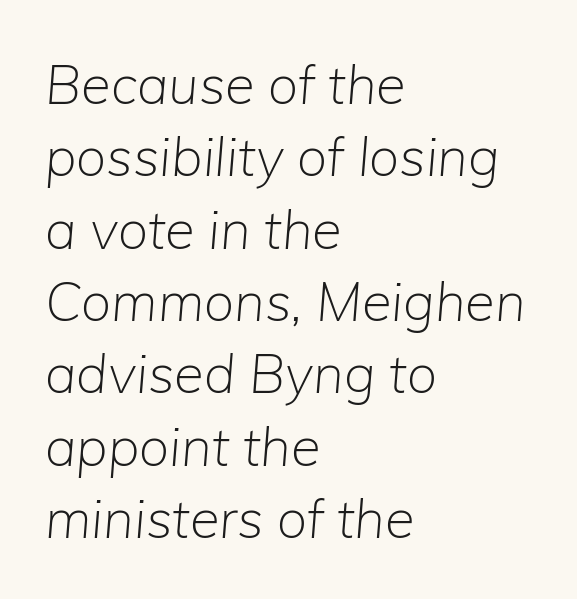
Q: Is the text bold? A: No.
Q: Is the text italic (slanted)? A: Yes, it leans right by about 5 degrees.
Q: Is the text underlined? A: No.
Q: How is the paragraph aligned? A: Left-aligned.
Q: Is the spacing between letters normal or unusually wide? A: Normal.
Q: Is the spacing between lines tight, normal or loose? A: Normal.
Q: Width (condensed, normal, or wide)? A: Normal.
Q: Stroke contrast? A: Low.
Q: x-height? A: Medium.
Q: Monospaced? A: No.
